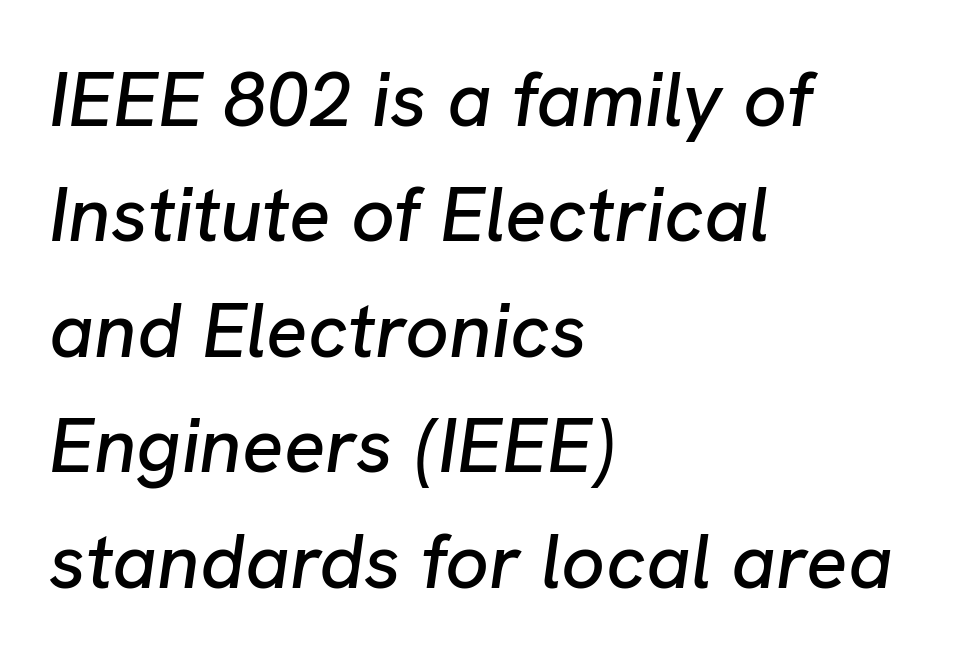
The image shows 77 px text type, italic (leaning right); set left-aligned, normal line spacing (1.5x), normal letter spacing, not underlined; low stroke contrast and a medium x-height.
